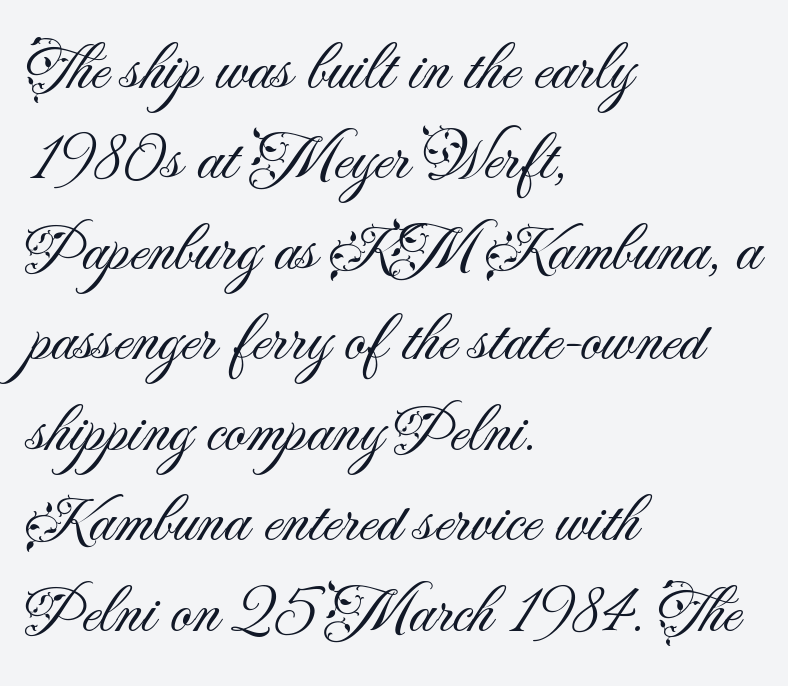
Baseline-to-baseline distance is the conventional proportion of letter height. The space beneath each line is pristine and unruled. Each line starts at the same left margin while the right side varies. The typeface chosen for these lines omits serifs. The passage shown is typed in a proportional face where columns would drift.
